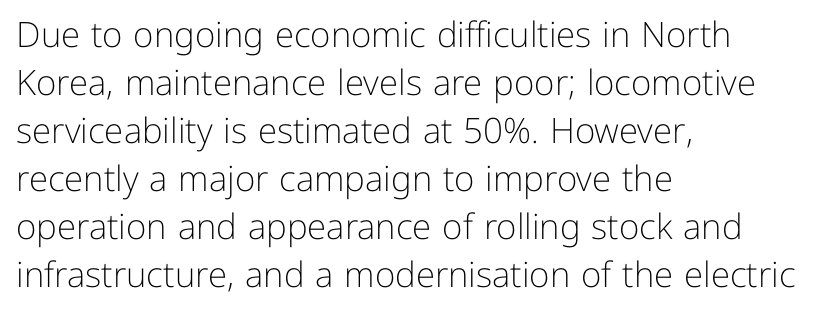
The letterforms sit shoulder to shoulder at normal distance. Notice how the stems are strictly vertical — no italics here. Decoration check: the copy has no underline. You could not count columns in this text — the font is proportionally spaced. Check where the strokes stop: nothing finishes them off — pure sans.
